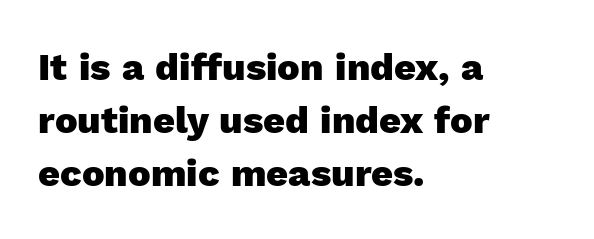
{"serif": "no", "italic": "no", "bold": "yes", "weight": "heavy", "width": "normal", "x_height": "medium", "monospaced": "no", "underline": "no", "align": "left", "line_spacing": "normal", "line_spacing_ratio": 1.4, "letter_spacing": "normal", "letter_spacing_em": 0.0, "glyph_px": 38}
